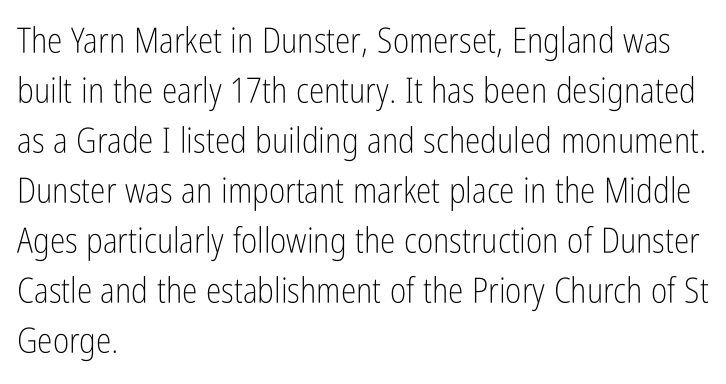
Q: Is the text bold? A: No.
Q: Is the text italic (slanted)? A: No, it is upright.
Q: Is the typeface a serif or a sans-serif typeface? A: Sans-serif.
Q: Is the text underlined? A: No.
Q: How is the paragraph aligned? A: Left-aligned.
Q: Is the spacing between letters normal or unusually wide? A: Normal.
Q: Is the spacing between lines tight, normal or loose? A: Normal.
Q: Width (condensed, normal, or wide)? A: Condensed.
Q: Stroke contrast? A: Low.
Q: x-height? A: Medium.
Q: Monospaced? A: No.
